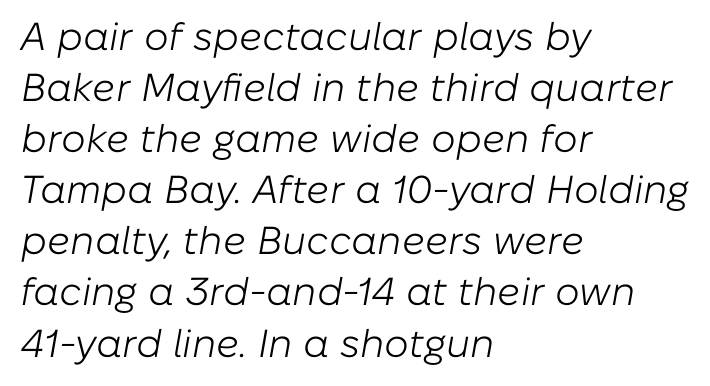
{"italic": "yes", "lean": "right", "slant_degrees": 10, "bold": "no", "weight": "light", "width": "normal", "stroke_contrast": "low", "x_height": "medium", "monospaced": "no", "underline": "no", "align": "left", "line_spacing": "normal", "line_spacing_ratio": 1.31, "letter_spacing": "normal", "letter_spacing_em": 0.0, "glyph_px": 39}
